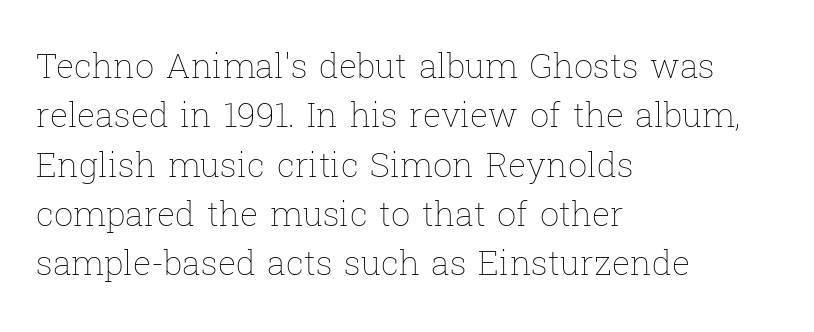
The image shows 34 px thin type, upright; set left-aligned, normal line spacing (1.45x), normal letter spacing, not underlined; low stroke contrast and a medium x-height.
